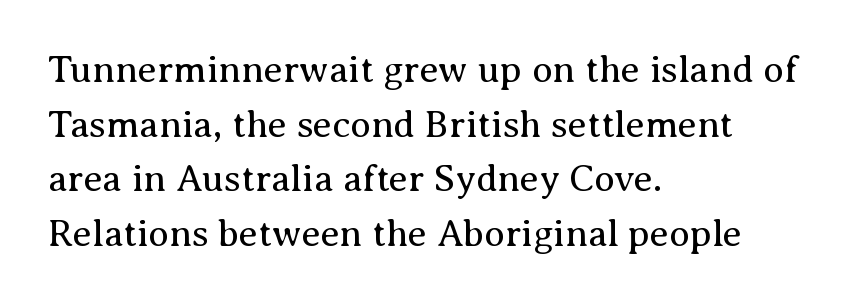
{"serif": "yes", "italic": "no", "bold": "no", "weight": "regular", "width": "normal", "stroke_contrast": "medium", "x_height": "medium", "monospaced": "no", "underline": "no", "align": "left", "line_spacing": "normal", "line_spacing_ratio": 1.44, "letter_spacing": "normal", "letter_spacing_em": 0.0, "glyph_px": 38}
